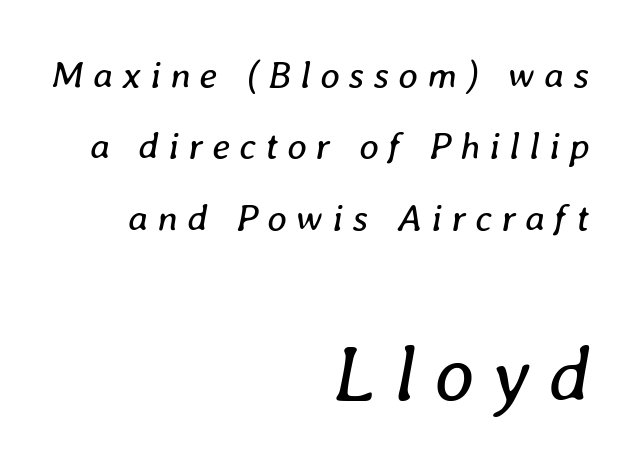
{"italic": "yes", "lean": "right", "slant_degrees": 8, "bold": "no", "weight": "regular", "width": "normal", "stroke_contrast": "low", "x_height": "medium", "monospaced": "no", "underline": "no", "align": "right", "line_spacing_ratio": 1.88, "letter_spacing": "wide", "letter_spacing_em": 0.24, "larger_block": "second", "size_ratio": 2.03, "glyph_px": 77}
